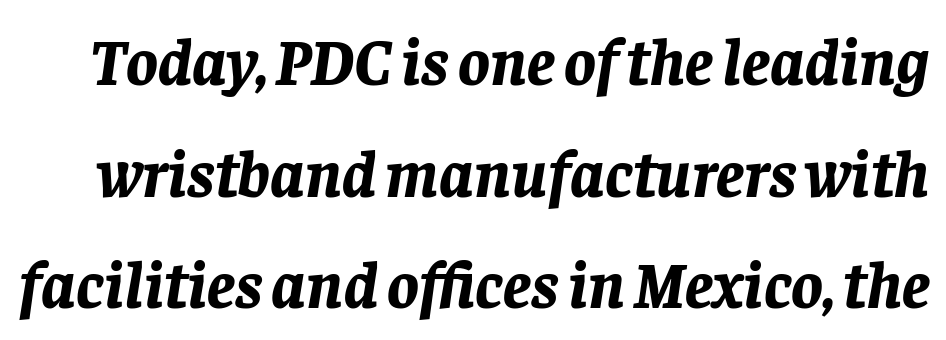
Q: Is the text bold? A: Yes.
Q: Is the text italic (slanted)? A: Yes, it leans right by about 8 degrees.
Q: Is the text underlined? A: No.
Q: Is the spacing between letters normal or unusually wide? A: Normal.
Q: Is the spacing between lines tight, normal or loose? A: Normal.
Q: Width (condensed, normal, or wide)? A: Normal.
Q: Stroke contrast? A: Low.
Q: x-height? A: Large.
Q: Monospaced? A: No.
